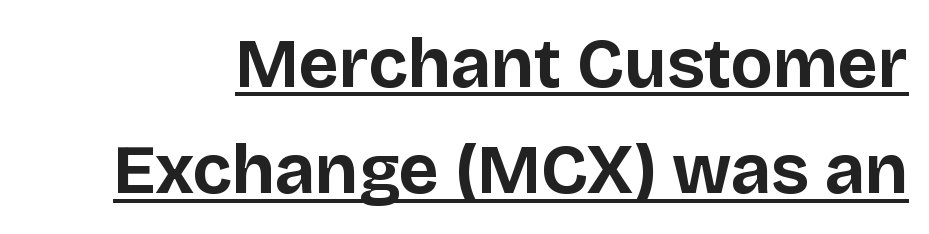
Q: Is the text bold? A: Yes.
Q: Is the text italic (slanted)? A: No, it is upright.
Q: Is the typeface a serif or a sans-serif typeface? A: Sans-serif.
Q: Is the text underlined? A: Yes.
Q: Is the spacing between letters normal or unusually wide? A: Normal.
Q: Is the spacing between lines tight, normal or loose? A: Normal.
Q: Width (condensed, normal, or wide)? A: Normal.
Q: Stroke contrast? A: Low.
Q: x-height? A: Large.
Q: Monospaced? A: No.
